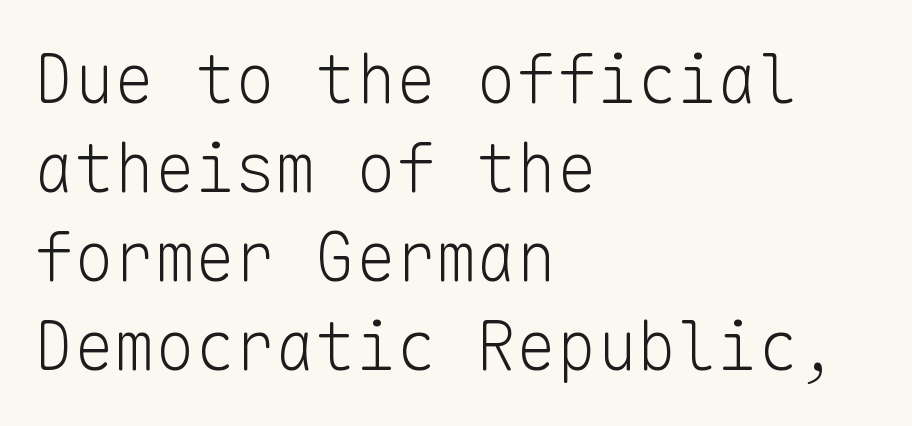
{"serif": "no", "italic": "no", "bold": "no", "weight": "light", "width": "normal", "stroke_contrast": "low", "x_height": "medium", "monospaced": "yes", "underline": "no", "align": "left", "line_spacing": "normal", "line_spacing_ratio": 1.33, "letter_spacing": "normal", "letter_spacing_em": 0.0, "glyph_px": 67}
